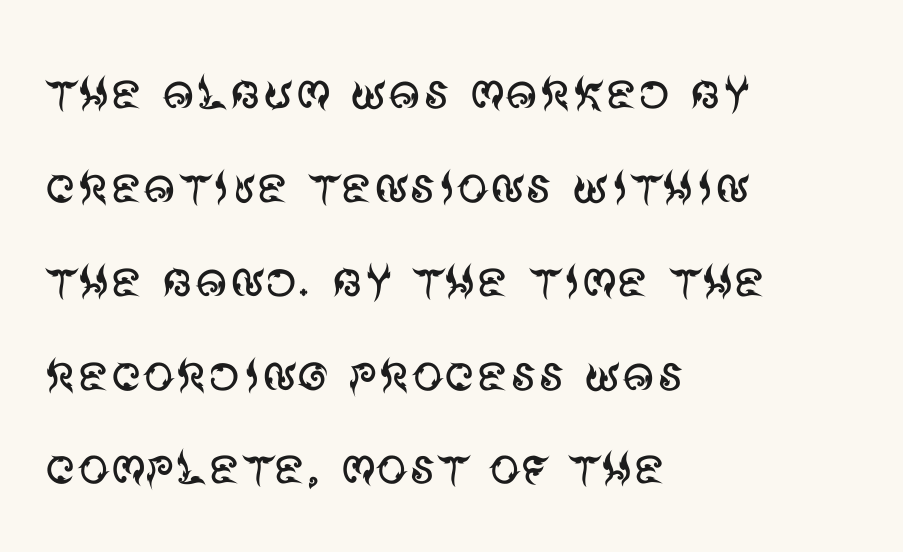
Q: Is the text bold? A: No.
Q: Is the text italic (slanted)? A: No, it is upright.
Q: Is the typeface a serif or a sans-serif typeface? A: Sans-serif.
Q: Is the text underlined? A: No.
Q: How is the paragraph aligned? A: Left-aligned.
Q: Is the spacing between letters normal or unusually wide? A: Normal.
Q: Is the spacing between lines tight, normal or loose? A: Normal.
Q: Width (condensed, normal, or wide)? A: Normal.
Q: Stroke contrast? A: Medium.
Q: x-height? A: Large.
Q: Monospaced? A: No.
